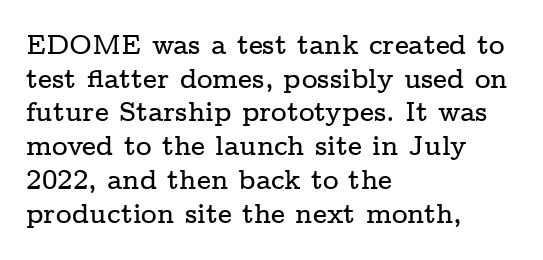
{"italic": "no", "underline": "no", "align": "left", "line_spacing": "normal", "line_spacing_ratio": 1.25, "letter_spacing": "normal", "letter_spacing_em": 0.0, "glyph_px": 27}
